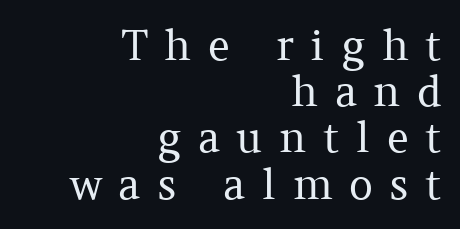
The image shows 42 px regular-weight serif type, upright; set right-aligned, tight line spacing (1.1x), unusually wide letter spacing (+0.39 em), not underlined; medium stroke contrast and a medium x-height.
